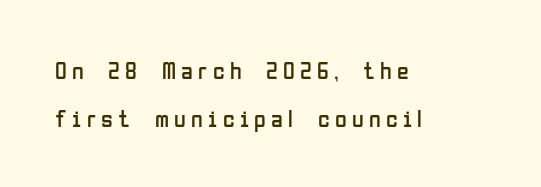
Just letters on the line, the space beneath them empty. You could fit nearly another row in the gap between these rows. Is the stroke heavy? The answer is a plain regular-or-lighter. In terms of letterspacing, this is a distinctly airy, spread setting. Notice how the stems are strictly vertical — no italics here.
